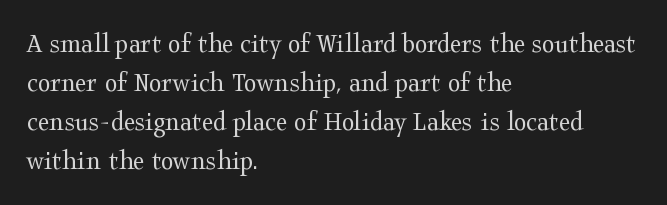
{"serif": "yes", "italic": "no", "bold": "no", "weight": "regular", "width": "wide", "stroke_contrast": "medium", "x_height": "medium", "monospaced": "no", "underline": "no", "align": "left", "line_spacing": "normal", "line_spacing_ratio": 1.35, "letter_spacing": "normal", "letter_spacing_em": 0.0, "glyph_px": 29}
